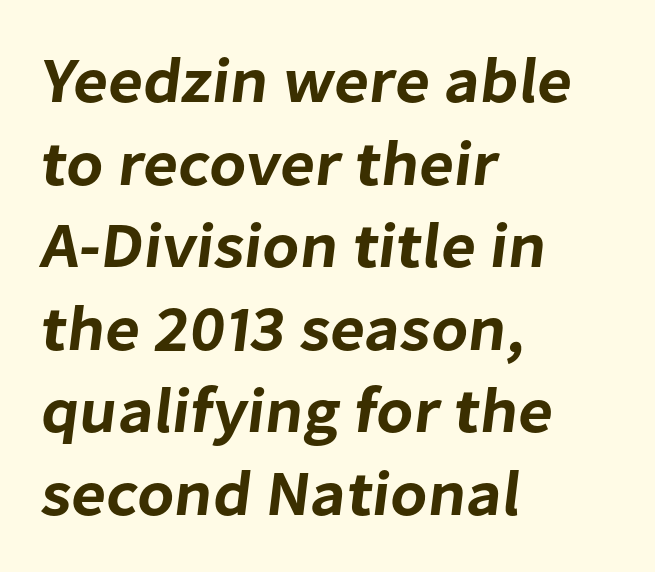
{"serif": "no", "width": "normal", "stroke_contrast": "low", "x_height": "medium", "monospaced": "no", "underline": "no", "align": "left", "line_spacing": "normal", "line_spacing_ratio": 1.29, "letter_spacing": "normal", "letter_spacing_em": 0.0, "glyph_px": 64}
